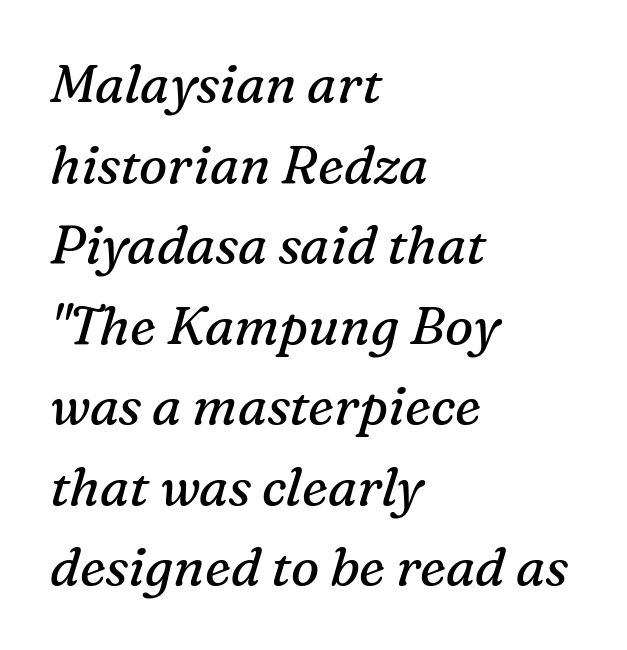
The image shows 53 px regular-weight serif type, italic (leaning right); set left-aligned, normal line spacing (1.52x), normal letter spacing, not underlined; medium stroke contrast and a medium x-height.
